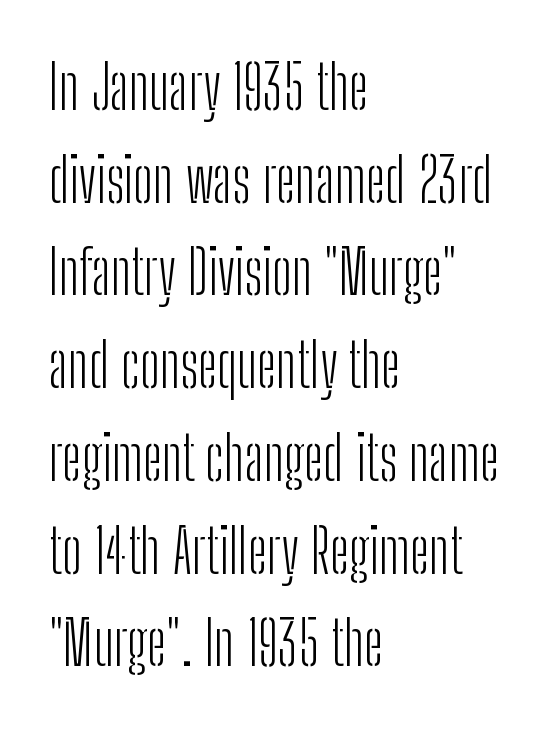
Q: Is the text bold? A: No.
Q: Is the text italic (slanted)? A: No, it is upright.
Q: Is the typeface a serif or a sans-serif typeface? A: Sans-serif.
Q: Is the text underlined? A: No.
Q: How is the paragraph aligned? A: Left-aligned.
Q: Is the spacing between letters normal or unusually wide? A: Normal.
Q: Is the spacing between lines tight, normal or loose? A: Normal.
Q: Width (condensed, normal, or wide)? A: Condensed.
Q: Stroke contrast? A: Low.
Q: x-height? A: Medium.
Q: Monospaced? A: No.
